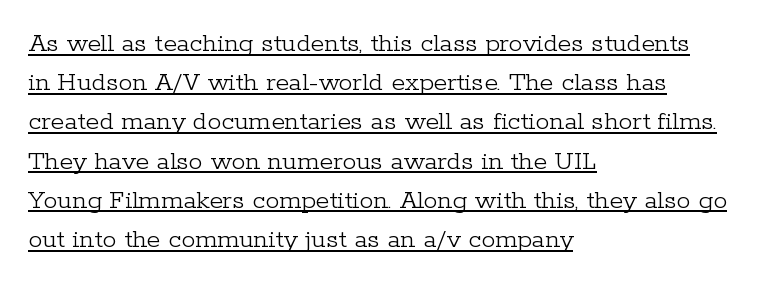
The image shows 28 px light serif type, upright; set left-aligned, normal line spacing (1.4x), normal letter spacing, underlined; low stroke contrast and a medium x-height.
